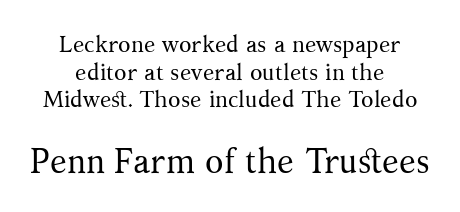
Q: Is the text bold? A: No.
Q: Is the text italic (slanted)? A: No, it is upright.
Q: Is the typeface a serif or a sans-serif typeface? A: Serif.
Q: Is the text underlined? A: No.
Q: How is the paragraph aligned? A: Centered.
Q: Is the spacing between letters normal or unusually wide? A: Normal.
Q: Which block of text is set in a larger size, the first (top) or the second (bottom)? A: The second (bottom) one.
Q: Width (condensed, normal, or wide)? A: Normal.
Q: Stroke contrast? A: Medium.
Q: x-height? A: Medium.
Q: Monospaced? A: No.
